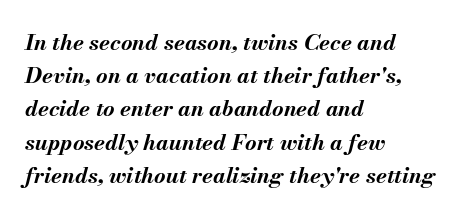
{"italic": "yes", "lean": "right", "slant_degrees": 13, "bold": "yes", "underline": "no", "align": "left", "line_spacing": "normal", "line_spacing_ratio": 1.51, "letter_spacing": "normal", "letter_spacing_em": 0.0, "glyph_px": 22}
